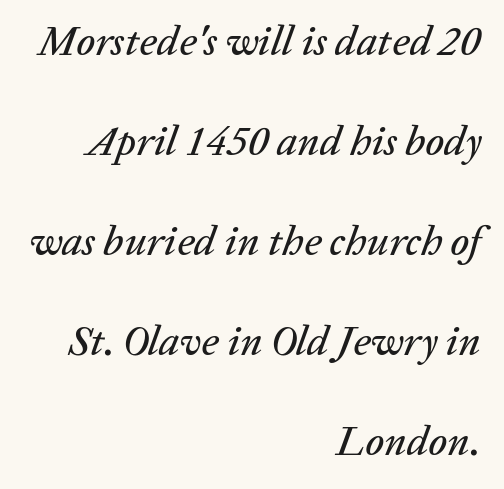
Q: Is the text italic (slanted)? A: Yes, it leans right by about 20 degrees.
Q: Is the text underlined? A: No.
Q: How is the paragraph aligned? A: Right-aligned.
Q: Is the spacing between letters normal or unusually wide? A: Normal.
Q: Is the spacing between lines tight, normal or loose? A: Loose.
Q: Width (condensed, normal, or wide)? A: Normal.
Q: Stroke contrast? A: Low.
Q: x-height? A: Medium.
Q: Monospaced? A: No.
